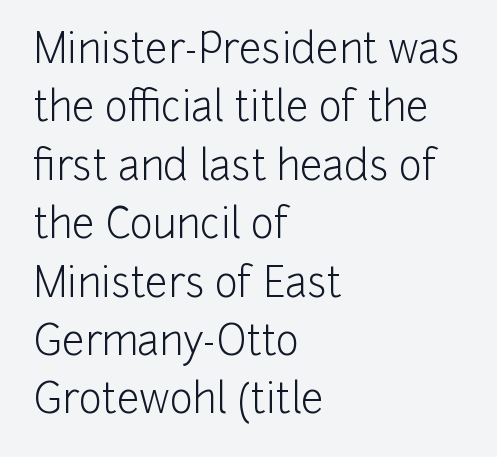
The image shows 40 px light sans-serif type, upright; set left-aligned, normal line spacing (1.46x), normal letter spacing, not underlined; low stroke contrast and a medium x-height.
